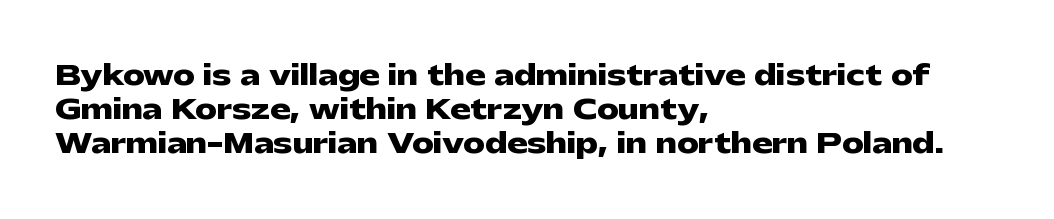
Does the weight exceed regular? Yes, all the way to bold. Short note: letters normally spaced. The space beneath each line is pristine and unruled. The typesetter chose a ragged-right arrangement here. Posture: vertical. The passage shown stacks its lines at a standard gap.
